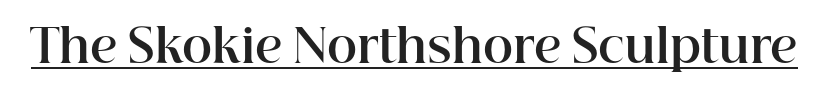
The image shows 46 px bold serif type, upright; set normal letter spacing, underlined; high stroke contrast and a medium x-height.
